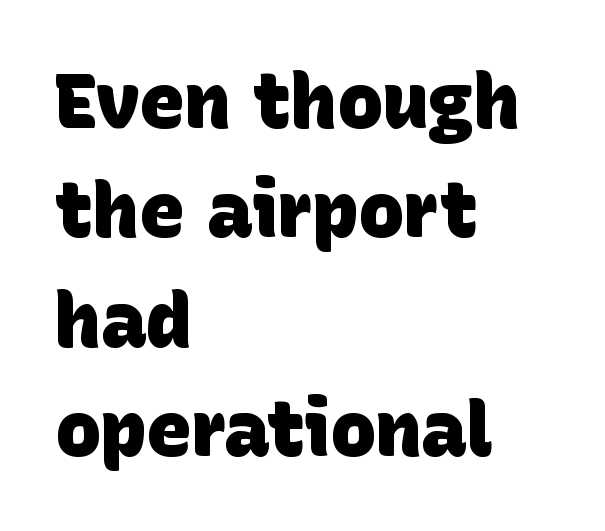
The image shows 76 px heavy sans-serif type; set left-aligned, normal line spacing (1.44x), normal letter spacing, not underlined; low stroke contrast and a large x-height.
